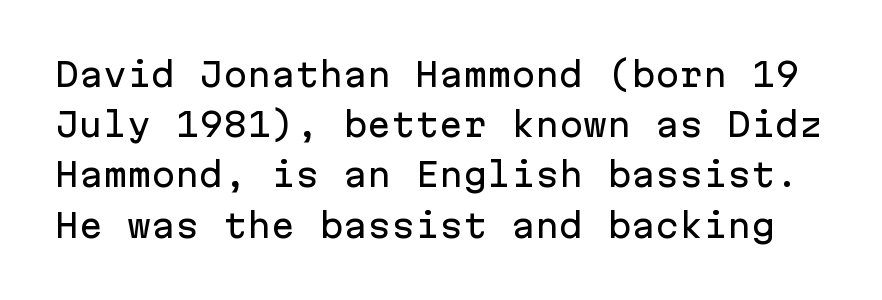
Q: Is the text italic (slanted)? A: No, it is upright.
Q: Is the typeface a serif or a sans-serif typeface? A: Sans-serif.
Q: Is the text underlined? A: No.
Q: Is the spacing between letters normal or unusually wide? A: Normal.
Q: Is the spacing between lines tight, normal or loose? A: Normal.
Q: Width (condensed, normal, or wide)? A: Normal.
Q: Stroke contrast? A: Low.
Q: x-height? A: Medium.
Q: Monospaced? A: Yes.
